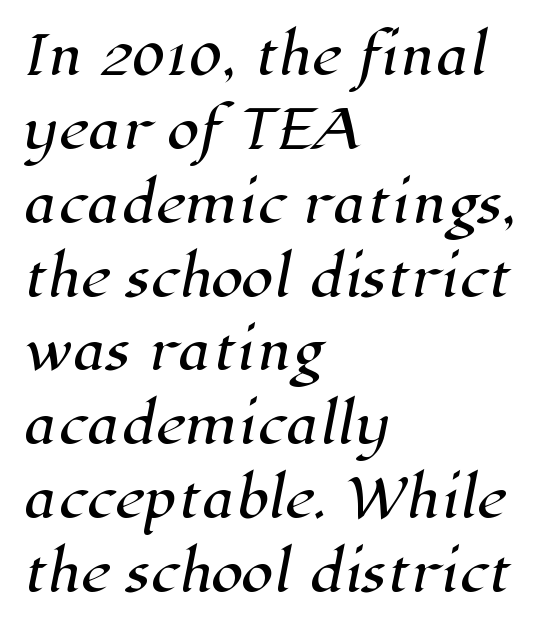
Q: Is the typeface a serif or a sans-serif typeface? A: Serif.
Q: Is the text underlined? A: No.
Q: How is the paragraph aligned? A: Left-aligned.
Q: Is the spacing between letters normal or unusually wide? A: Normal.
Q: Is the spacing between lines tight, normal or loose? A: Normal.
Q: Width (condensed, normal, or wide)? A: Normal.
Q: Stroke contrast? A: High.
Q: x-height? A: Medium.
Q: Monospaced? A: No.
